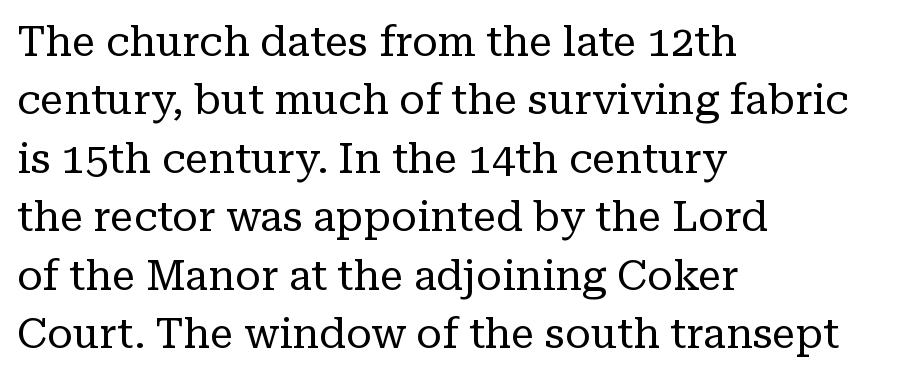
The image shows 42 px regular-weight serif type, upright; set left-aligned, normal line spacing (1.39x), normal letter spacing, not underlined; low stroke contrast and a medium x-height.
